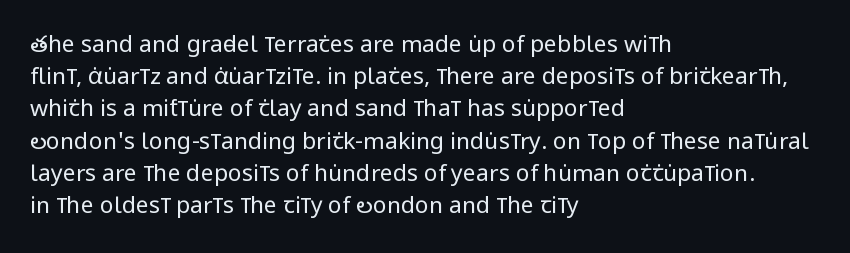
Q: Is the text bold? A: No.
Q: Is the text italic (slanted)? A: No, it is upright.
Q: Is the text underlined? A: No.
Q: How is the paragraph aligned? A: Left-aligned.
Q: Is the spacing between letters normal or unusually wide? A: Normal.
Q: Is the spacing between lines tight, normal or loose? A: Normal.
